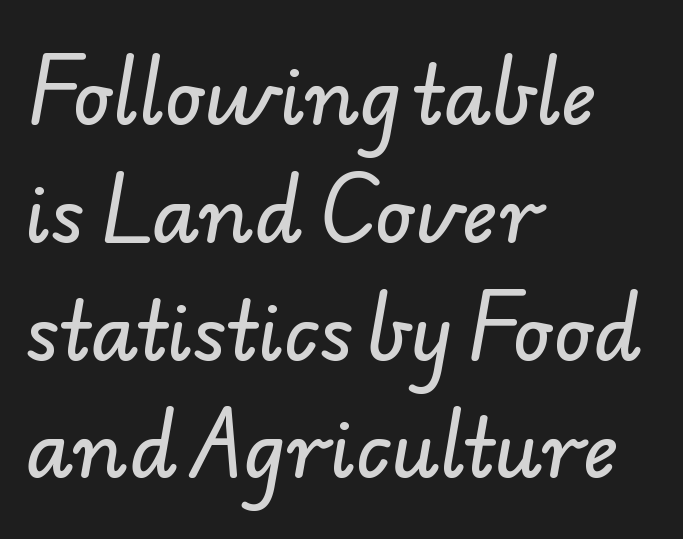
The image shows 77 px sans-serif type; set left-aligned, normal line spacing (1.53x), normal letter spacing, not underlined; low stroke contrast and a small x-height.
